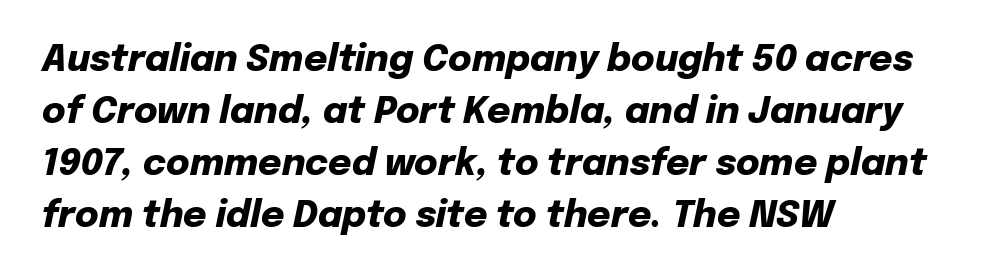
{"italic": "yes", "lean": "right", "slant_degrees": 12, "bold": "yes", "weight": "heavy", "width": "normal", "stroke_contrast": "low", "x_height": "medium", "monospaced": "no", "underline": "no", "align": "left", "line_spacing": "normal", "line_spacing_ratio": 1.44, "letter_spacing": "normal", "letter_spacing_em": 0.0, "glyph_px": 36}
